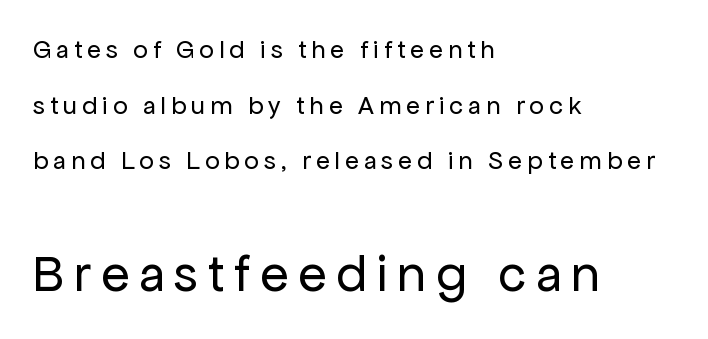
Leftover space on each line is placed entirely after the last word. The vertical gap from one line to the next is large. Font category for this specimen: sans-serif. These two chunks differ in scale, with the bottom chunk taking the larger measure.
